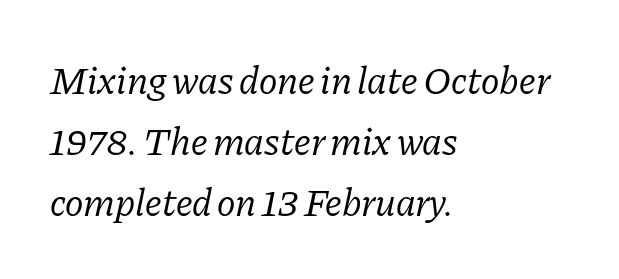
Q: Is the text bold? A: No.
Q: Is the text italic (slanted)? A: Yes, it leans right by about 11 degrees.
Q: Is the typeface a serif or a sans-serif typeface? A: Serif.
Q: Is the text underlined? A: No.
Q: How is the paragraph aligned? A: Left-aligned.
Q: Is the spacing between letters normal or unusually wide? A: Normal.
Q: Is the spacing between lines tight, normal or loose? A: Normal.
Q: Width (condensed, normal, or wide)? A: Normal.
Q: Stroke contrast? A: Low.
Q: x-height? A: Medium.
Q: Monospaced? A: No.
